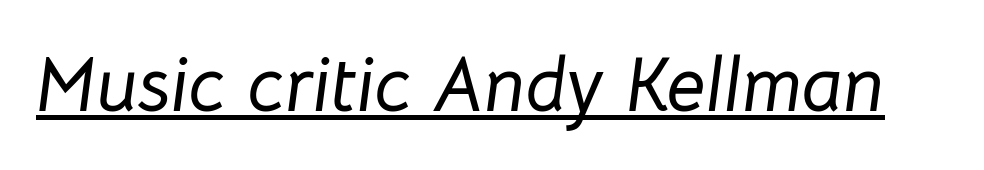
Q: Is the text italic (slanted)? A: Yes, it leans right by about 8 degrees.
Q: Is the text underlined? A: Yes.
Q: Is the spacing between letters normal or unusually wide? A: Normal.
Q: Width (condensed, normal, or wide)? A: Normal.
Q: Stroke contrast? A: Low.
Q: x-height? A: Medium.
Q: Monospaced? A: No.
